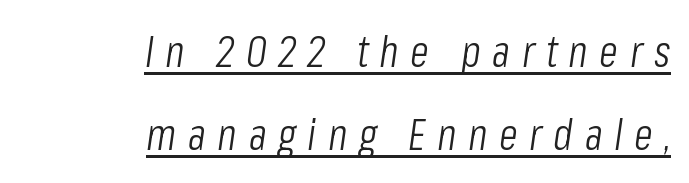
Q: Is the text bold? A: No.
Q: Is the text italic (slanted)? A: Yes, it leans right by about 8 degrees.
Q: Is the text underlined? A: Yes.
Q: How is the paragraph aligned? A: Right-aligned.
Q: Is the spacing between letters normal or unusually wide? A: Unusually wide.
Q: Width (condensed, normal, or wide)? A: Condensed.
Q: Stroke contrast? A: Low.
Q: x-height? A: Medium.
Q: Monospaced? A: No.
